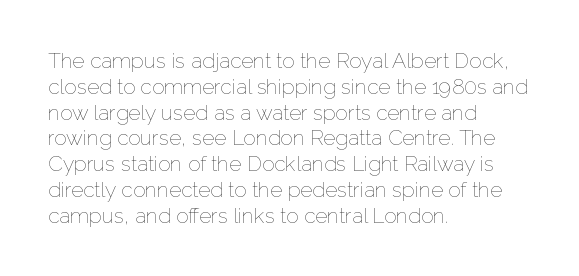
The image shows 21 px text type, upright; set left-aligned, line spacing 1.23x, normal letter spacing, not underlined.
